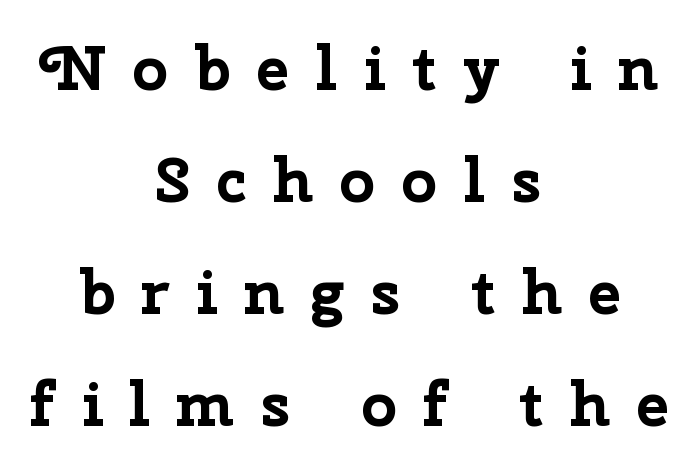
In CSS terms this would be text-align: center. Between one letter and the next there's a generous, obvious gap. Serifs: no, the terminals of the letterforms are clean. The font's upright variant was chosen for this text. Weight: bold. Proportional: the letters do not fall into vertical columns.
